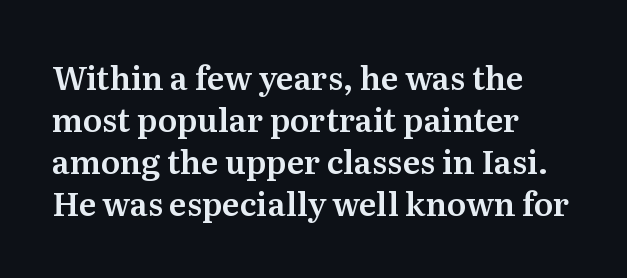
Q: Is the text italic (slanted)? A: No, it is upright.
Q: Is the typeface a serif or a sans-serif typeface? A: Serif.
Q: Is the text underlined? A: No.
Q: How is the paragraph aligned? A: Left-aligned.
Q: Is the spacing between letters normal or unusually wide? A: Normal.
Q: Is the spacing between lines tight, normal or loose? A: Normal.
Q: Width (condensed, normal, or wide)? A: Normal.
Q: Stroke contrast? A: Medium.
Q: x-height? A: Medium.
Q: Monospaced? A: No.
